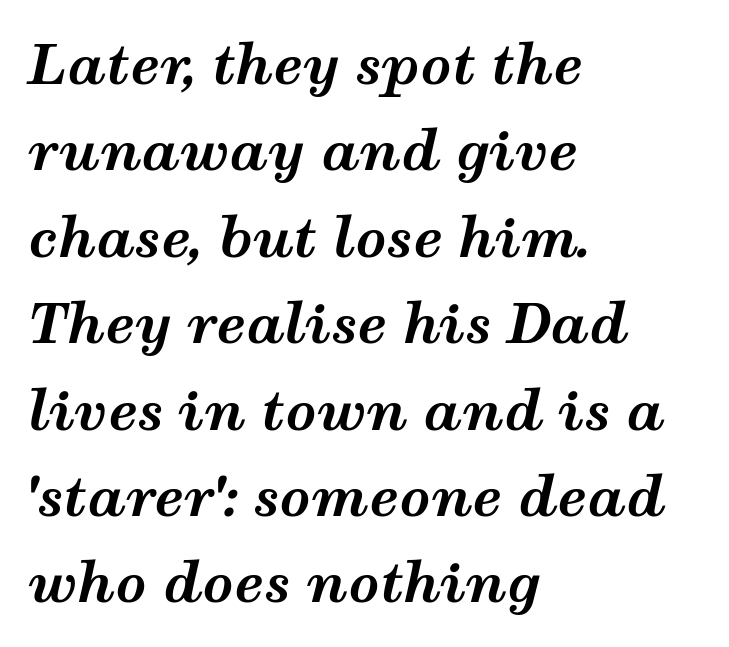
Looks like regular typesetting: each glyph gets only the width it needs. The baseline area is clear. Heft: maximum for text — a bold. The space between consecutive lines is moderate. Does the copy run flush right? No — it runs flush left.
